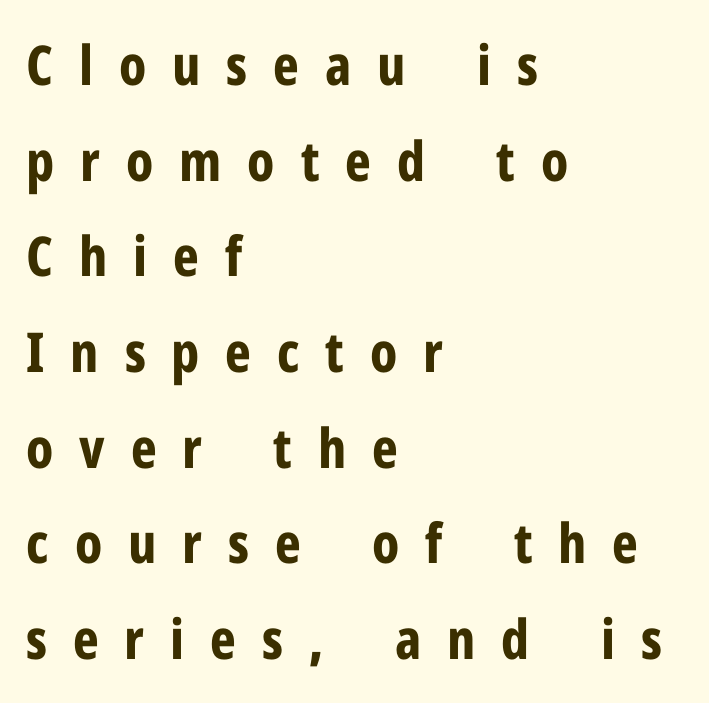
{"serif": "no", "italic": "no", "bold": "yes", "weight": "bold", "width": "condensed", "stroke_contrast": "low", "x_height": "medium", "monospaced": "no", "underline": "no", "align": "left", "line_spacing_ratio": 1.74, "letter_spacing": "wide", "letter_spacing_em": 0.47, "glyph_px": 55}
